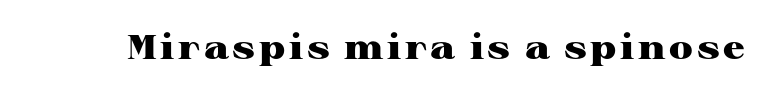
{"serif": "yes", "italic": "no", "bold": "yes", "weight": "heavy", "width": "wide", "stroke_contrast": "high", "x_height": "medium", "monospaced": "no", "underline": "no", "glyph_px": 34}
